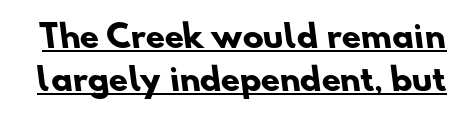
The image shows 31 px heavy sans-serif type; set normal line spacing (1.39x), normal letter spacing, underlined; low stroke contrast and a small x-height.
